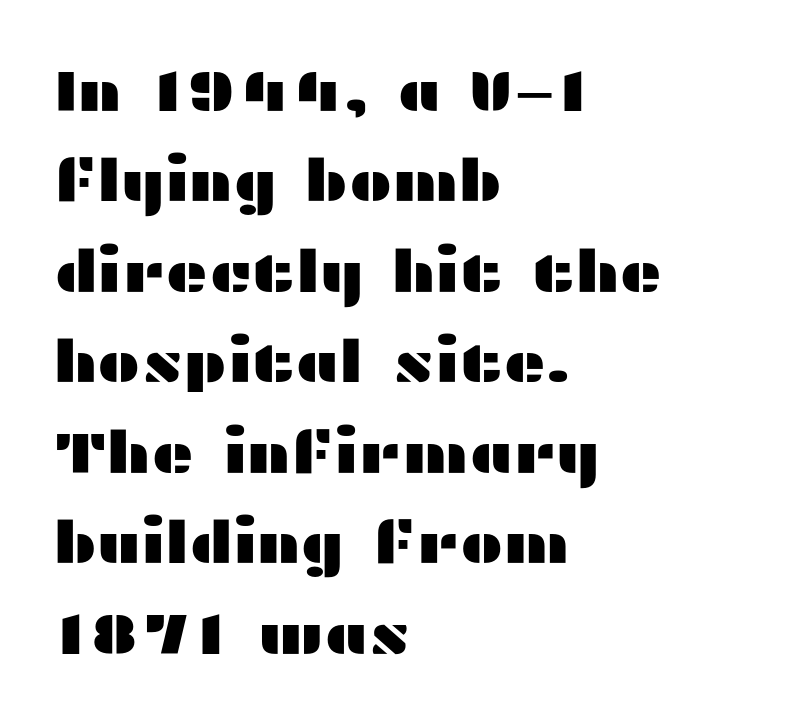
Q: Is the text italic (slanted)? A: No, it is upright.
Q: Is the typeface a serif or a sans-serif typeface? A: Sans-serif.
Q: Is the text underlined? A: No.
Q: How is the paragraph aligned? A: Left-aligned.
Q: Is the spacing between letters normal or unusually wide? A: Normal.
Q: Is the spacing between lines tight, normal or loose? A: Normal.
Q: Width (condensed, normal, or wide)? A: Wide.
Q: Stroke contrast? A: Medium.
Q: x-height? A: Medium.
Q: Monospaced? A: No.
